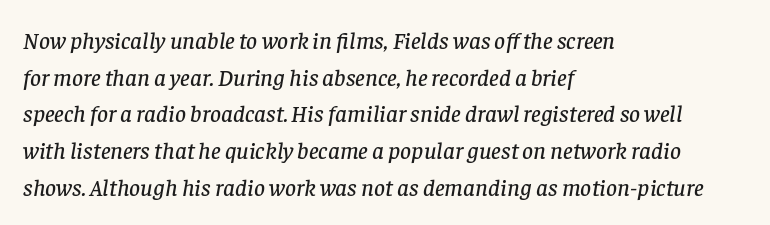
Slanted lettering throughout. A typesetter would call this zero additional tracking. Vertical spacing — default. Type without underlining.
